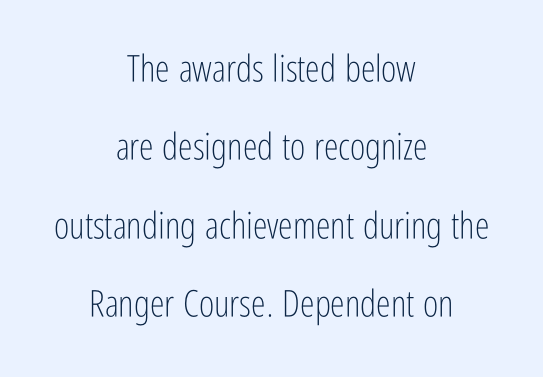
{"serif": "no", "italic": "no", "bold": "no", "weight": "light", "width": "condensed", "stroke_contrast": "low", "x_height": "medium", "monospaced": "no", "underline": "no", "align": "center", "line_spacing": "loose", "line_spacing_ratio": 2.12, "letter_spacing": "normal", "letter_spacing_em": 0.0, "glyph_px": 37}
